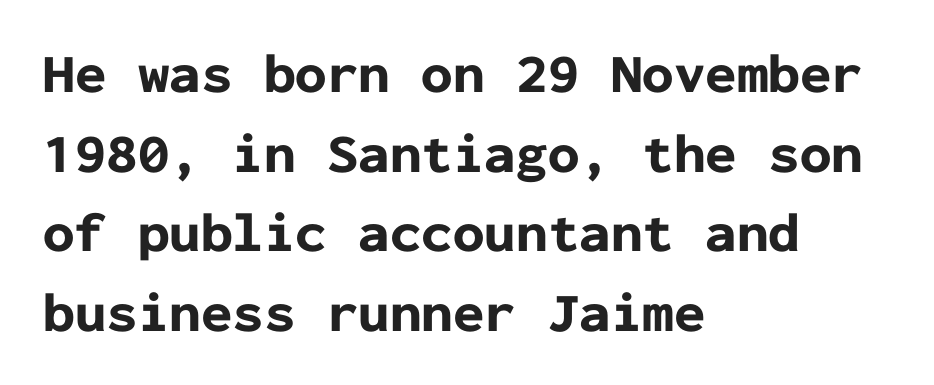
Q: Is the text bold? A: Yes.
Q: Is the text italic (slanted)? A: No, it is upright.
Q: Is the typeface a serif or a sans-serif typeface? A: Sans-serif.
Q: Is the text underlined? A: No.
Q: How is the paragraph aligned? A: Left-aligned.
Q: Is the spacing between letters normal or unusually wide? A: Normal.
Q: Is the spacing between lines tight, normal or loose? A: Normal.
Q: Width (condensed, normal, or wide)? A: Normal.
Q: Stroke contrast? A: Low.
Q: x-height? A: Medium.
Q: Monospaced? A: Yes.
